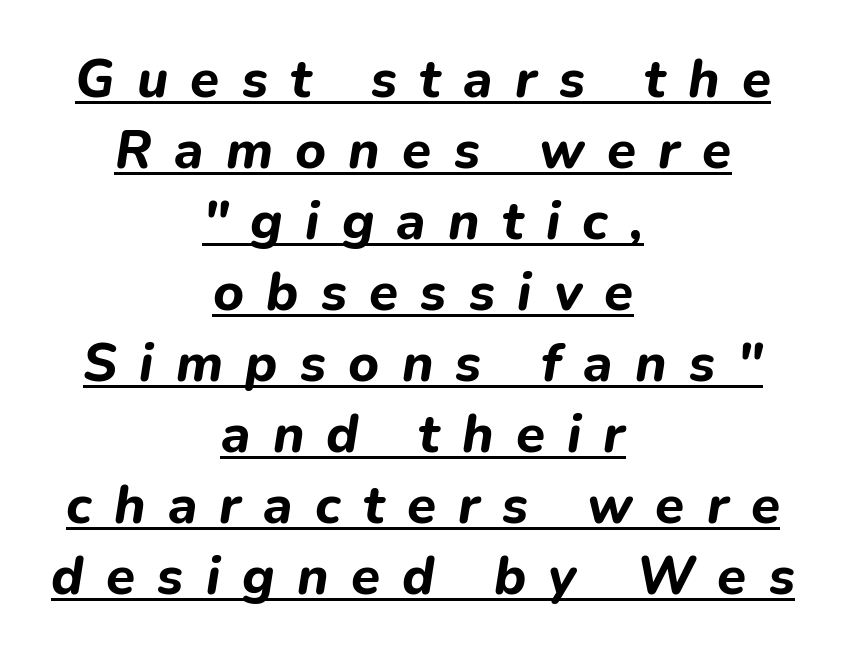
The image shows 53 px bold type, italic (leaning right); set centered, normal line spacing (1.34x), unusually wide letter spacing (+0.42 em), underlined; low stroke contrast and a medium x-height.
